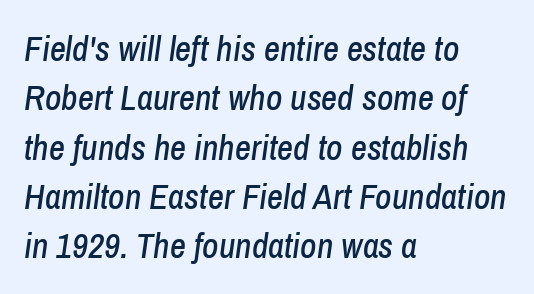
The vertical gap from one line to the next is medium. Notice how the stems are inclined rather than vertical — that's the hallmark of italics. Spacing between characters is what you'd get straight out of the box. This sample has the flowing, uneven cadence of proportional lettering. Letters rest on an invisible, unmarked baseline. Notice how the passage keeps a crisp vertical edge on the left only.
